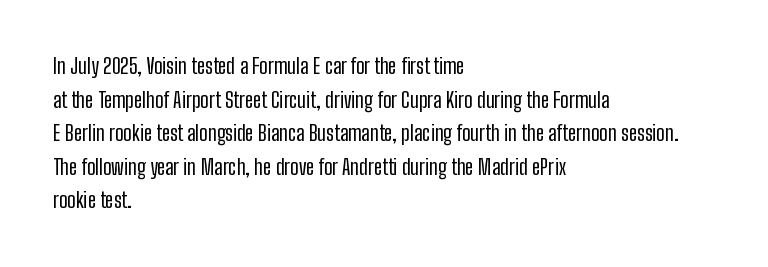
The font's upright variant was chosen for this text. Does the leading feel generous? No, just average. Letters rest on an invisible, unmarked baseline. Heft: none added — not bold. Typeset ragged right — the left edge is the straight one.
